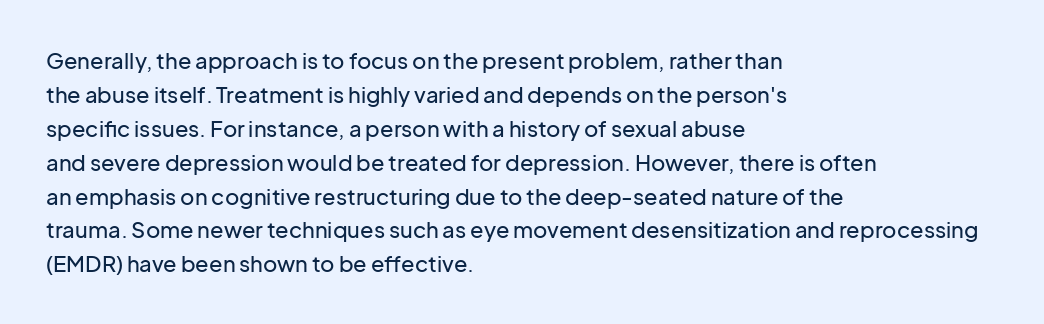
The image shows 22 px text type, upright; set left-aligned, normal line spacing (1.54x), normal letter spacing, not underlined.
